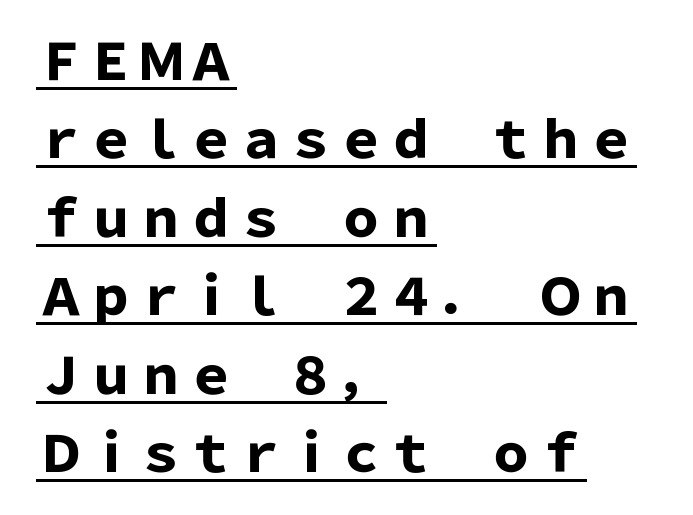
{"serif": "no", "italic": "no", "bold": "yes", "weight": "heavy", "width": "normal", "stroke_contrast": "low", "x_height": "medium", "monospaced": "no", "underline": "yes", "align": "left", "line_spacing": "normal", "line_spacing_ratio": 1.57, "letter_spacing": "normal", "letter_spacing_em": 0.0, "glyph_px": 50}
